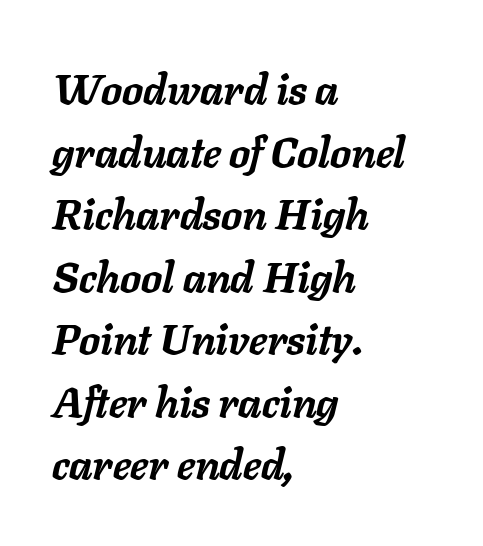
Looking at the ascenders, they clearly lean. Looks like regular typesetting: each glyph gets only the width it needs. Has an underline been added? It has not. Weight: bold. Regarding leading, the lines here are spaced in the standard way. Nobody touched the tracking dial on this one.
